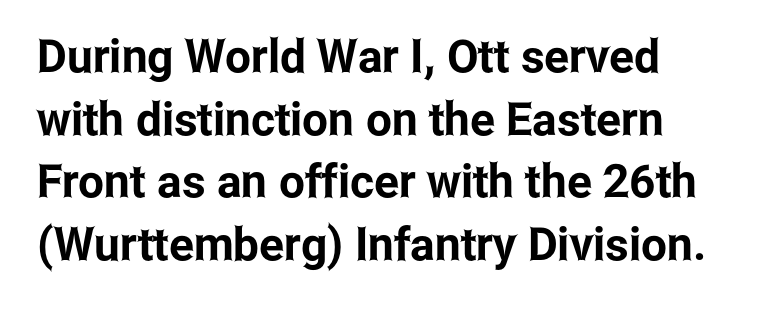
The image shows 46 px condensed sans-serif type, upright; set left-aligned, normal line spacing (1.36x), normal letter spacing, not underlined; low stroke contrast and a medium x-height.
